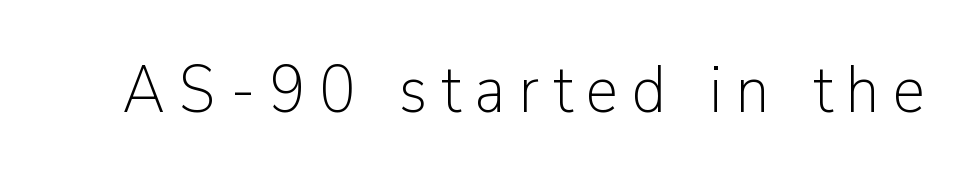
{"serif": "no", "italic": "no", "bold": "no", "weight": "light", "width": "normal", "stroke_contrast": "low", "x_height": "medium", "monospaced": "no", "underline": "no", "letter_spacing": "wide", "letter_spacing_em": 0.21, "glyph_px": 66}
